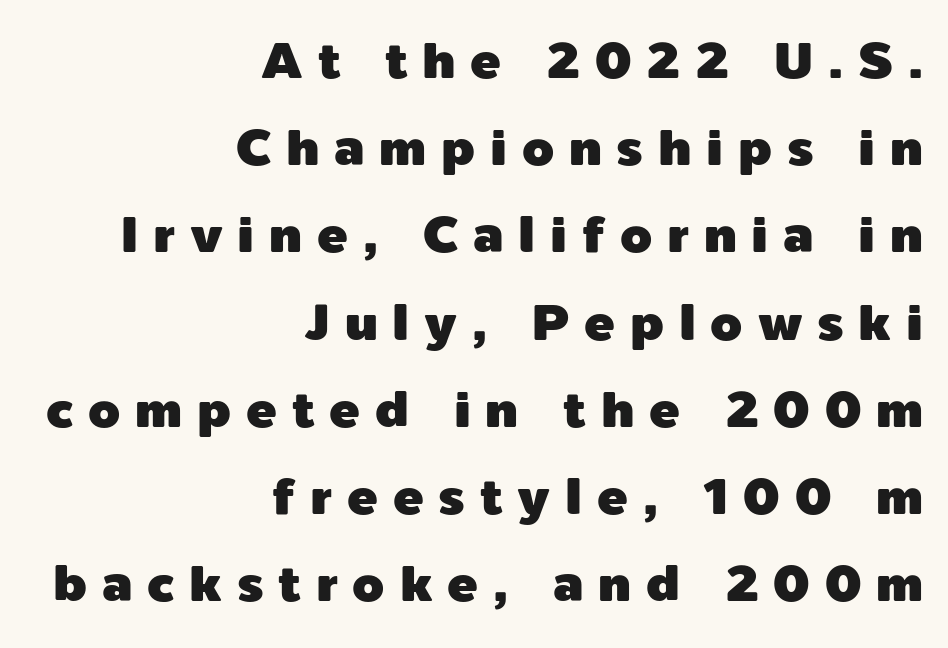
Look at the tracking — it's clearly loosened, letters drifting apart. The specimen reads as upright at a glance. Note: no serifs on the glyphs. The rendering uses natural spacing where letterforms have individual widths.
